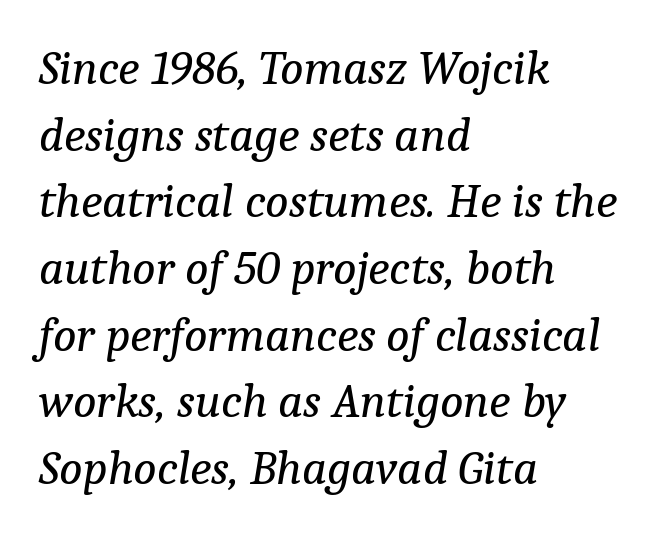
Each row of text sits above clean, open space. These lines keep a tight, regular rhythm from letter to letter. The typesetter chose a ragged-right arrangement here. Yep, that's italic — everything's leaning.
